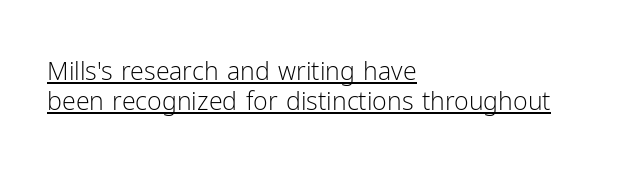
Q: Is the text bold? A: No.
Q: Is the text italic (slanted)? A: No, it is upright.
Q: Is the text underlined? A: Yes.
Q: How is the paragraph aligned? A: Left-aligned.
Q: Is the spacing between letters normal or unusually wide? A: Normal.
